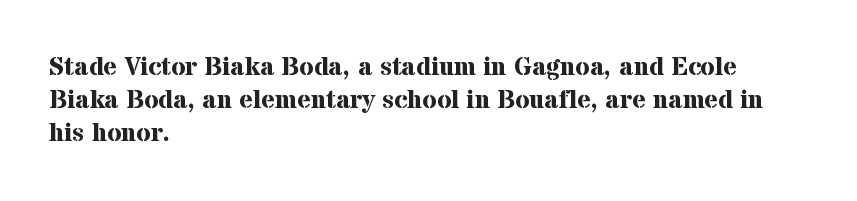
The image shows 26 px bold type, upright; set left-aligned, normal line spacing (1.26x), normal letter spacing, not underlined.
